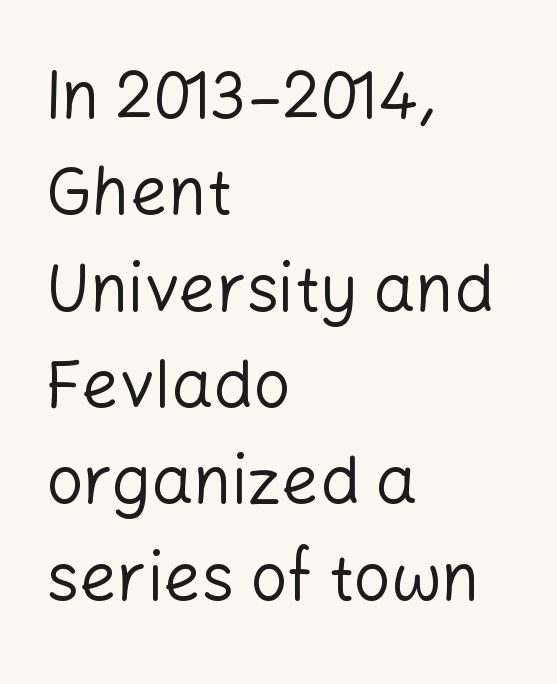
The image shows 66 px regular-weight sans-serif type, upright; set left-aligned, normal line spacing (1.46x), normal letter spacing, not underlined; low stroke contrast and a medium x-height.
